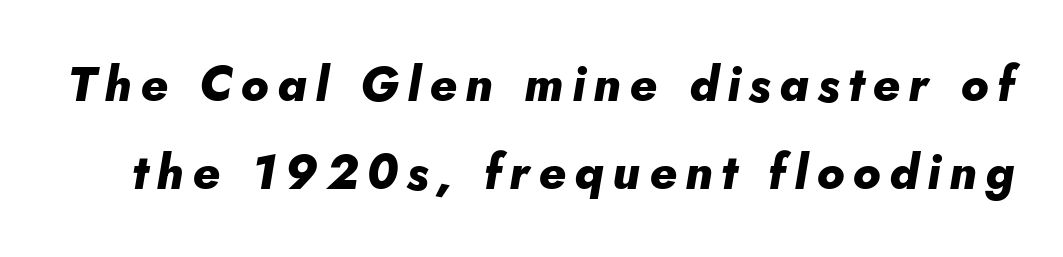
The rendering applies a slant to the glyphs. Notice how thick the strokes are: this is what a full bold looks like. You could not count columns in this text — the font is proportionally spaced. Anything drawn beneath the words? Only blank space.
